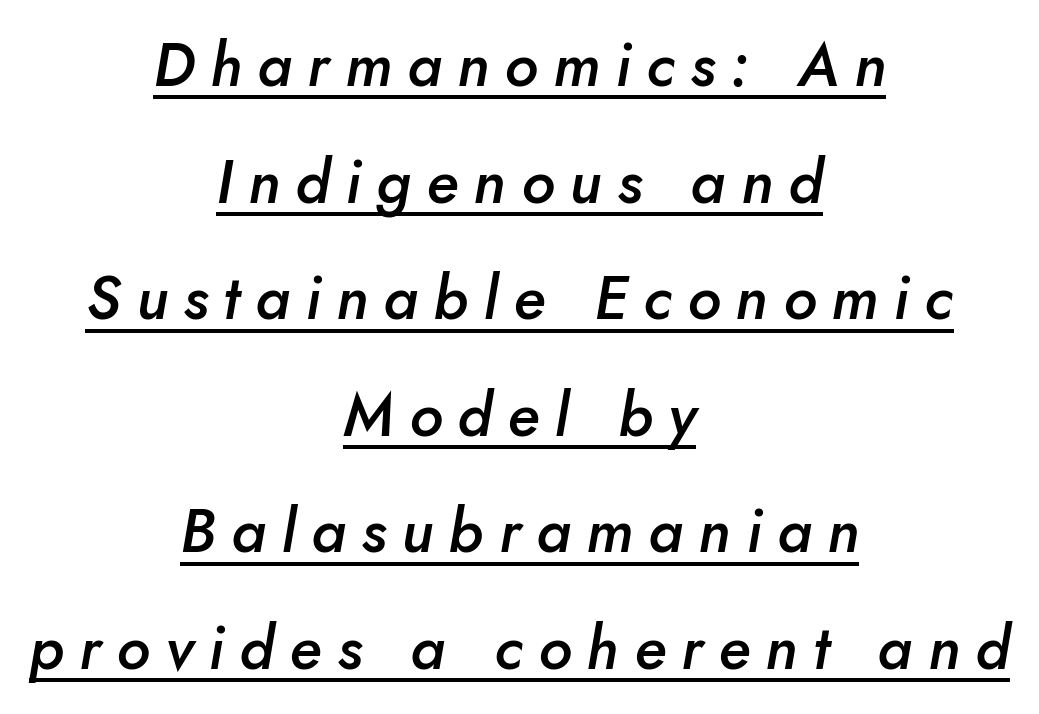
Here the designer chose a conventional face with non-uniform glyph widths. The rendering uses a large line-height, opening up the rows. How are the letters spaced? Widely, with obvious added tracking. A baseline rule has been typeset under these characters. A bit beefed up — I'd call it semibold rather than bold. Compared with a flush-left layout, this one balances lines on the center instead.
